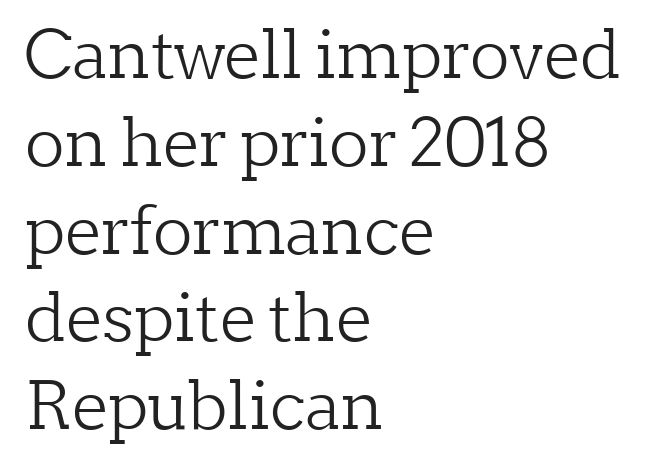
{"serif": "yes", "italic": "no", "bold": "no", "weight": "light", "width": "normal", "stroke_contrast": "low", "x_height": "medium", "monospaced": "no", "underline": "no", "align": "left", "line_spacing": "normal", "line_spacing_ratio": 1.33, "letter_spacing": "normal", "letter_spacing_em": 0.0, "glyph_px": 66}
